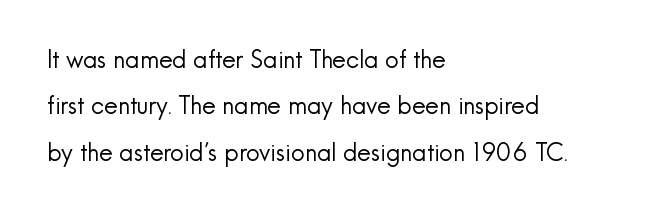
Q: Is the text bold? A: No.
Q: Is the text italic (slanted)? A: No, it is upright.
Q: Is the text underlined? A: No.
Q: How is the paragraph aligned? A: Left-aligned.
Q: Is the spacing between letters normal or unusually wide? A: Normal.
Q: Is the spacing between lines tight, normal or loose? A: Loose.
